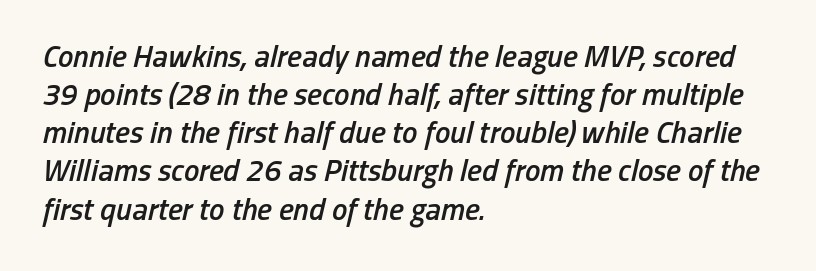
Q: Is the text bold? A: Semi-bold.
Q: Is the text italic (slanted)? A: Yes, it leans right by about 13 degrees.
Q: Is the text underlined? A: No.
Q: How is the paragraph aligned? A: Left-aligned.
Q: Is the spacing between letters normal or unusually wide? A: Normal.
Q: Width (condensed, normal, or wide)? A: Condensed.
Q: Stroke contrast? A: Low.
Q: x-height? A: Medium.
Q: Monospaced? A: No.
